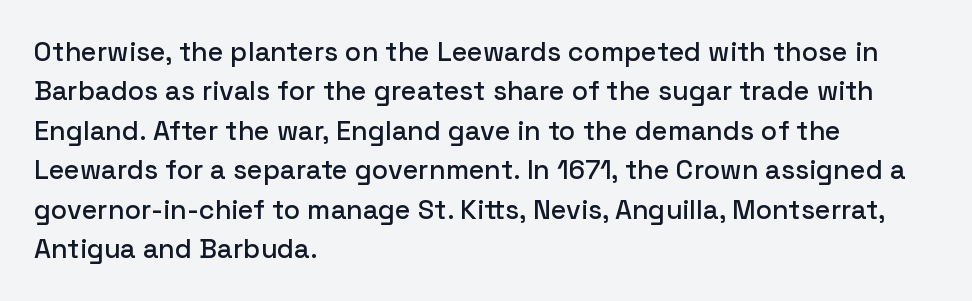
{"italic": "no", "underline": "no", "align": "left", "line_spacing": "normal", "line_spacing_ratio": 1.46, "letter_spacing": "normal", "letter_spacing_em": 0.0, "glyph_px": 27}
